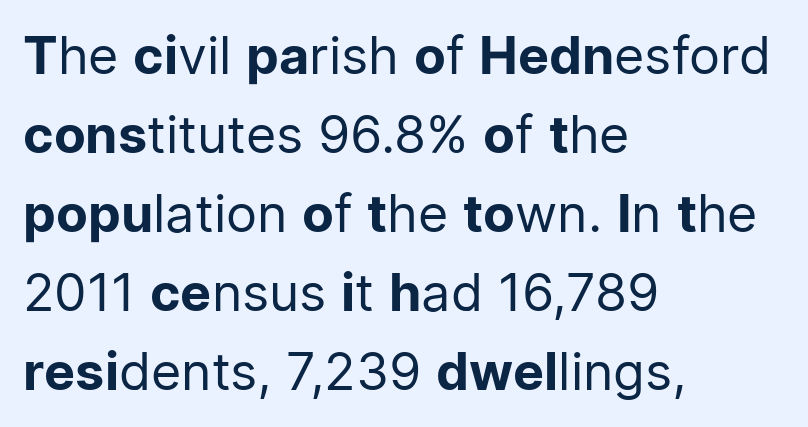
Q: Is the text bold? A: No.
Q: Is the text italic (slanted)? A: No, it is upright.
Q: Is the typeface a serif or a sans-serif typeface? A: Sans-serif.
Q: Is the text underlined? A: No.
Q: How is the paragraph aligned? A: Left-aligned.
Q: Is the spacing between letters normal or unusually wide? A: Normal.
Q: Is the spacing between lines tight, normal or loose? A: Normal.
Q: Width (condensed, normal, or wide)? A: Normal.
Q: Stroke contrast? A: Low.
Q: x-height? A: Medium.
Q: Monospaced? A: No.
